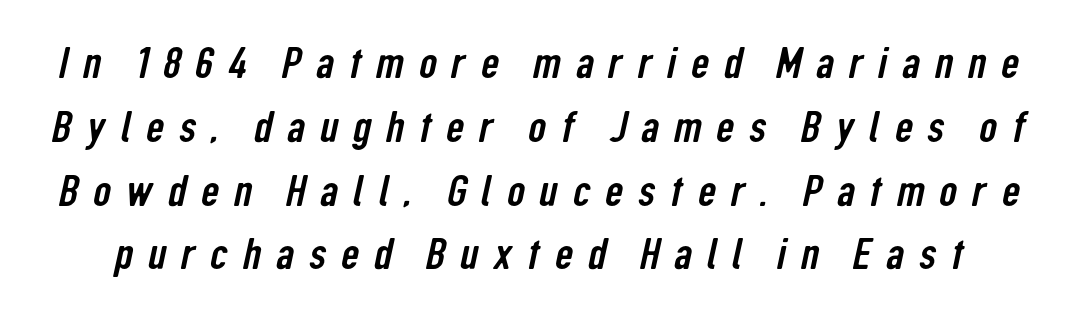
The image shows 44 px condensed sans-serif type; set normal line spacing (1.45x), unusually wide letter spacing (+0.34 em), not underlined; low stroke contrast and a medium x-height.
